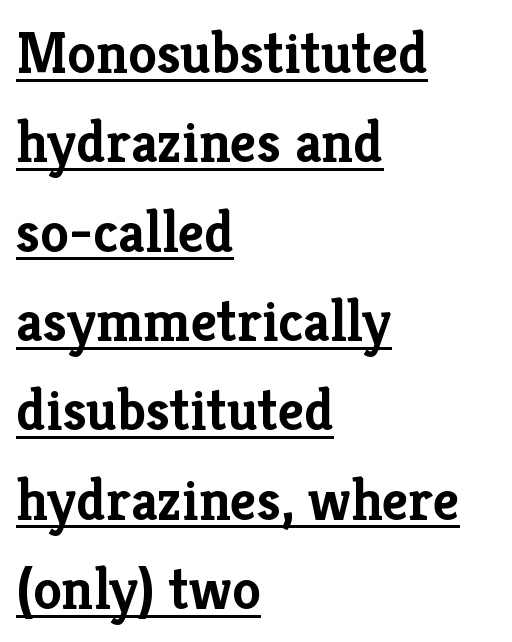
Characters follow at the spacing the type designer built in. Typographic density is high because the face is bold. The rag falls on the right side of this text block. Little horizontal feet cap the strokes, marking this as serif type. It's the straight-up-and-down kind of type.
